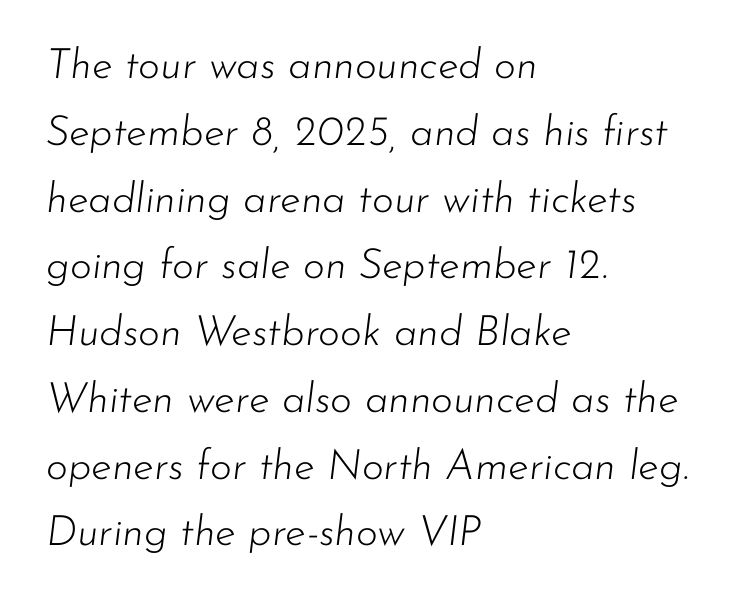
Q: Is the text bold? A: No.
Q: Is the text italic (slanted)? A: Yes, it leans right by about 7 degrees.
Q: Is the text underlined? A: No.
Q: How is the paragraph aligned? A: Left-aligned.
Q: Is the spacing between letters normal or unusually wide? A: Normal.
Q: Is the spacing between lines tight, normal or loose? A: Normal.
Q: Width (condensed, normal, or wide)? A: Normal.
Q: Stroke contrast? A: Low.
Q: x-height? A: Small.
Q: Monospaced? A: No.
